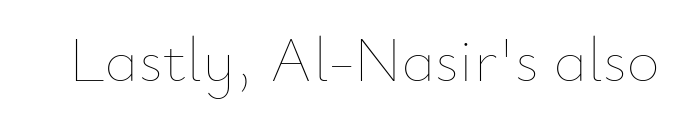
{"italic": "no", "bold": "no", "weight": "thin", "width": "normal", "stroke_contrast": "low", "x_height": "small", "monospaced": "no", "underline": "no", "letter_spacing": "normal", "letter_spacing_em": 0.0, "glyph_px": 64}
